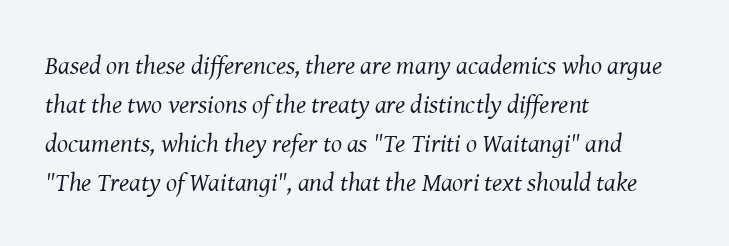
{"italic": "yes", "lean": "right", "slant_degrees": 8, "bold": "no", "underline": "no", "align": "left", "line_spacing": "normal", "line_spacing_ratio": 1.5, "letter_spacing": "normal", "letter_spacing_em": 0.0, "glyph_px": 26}
